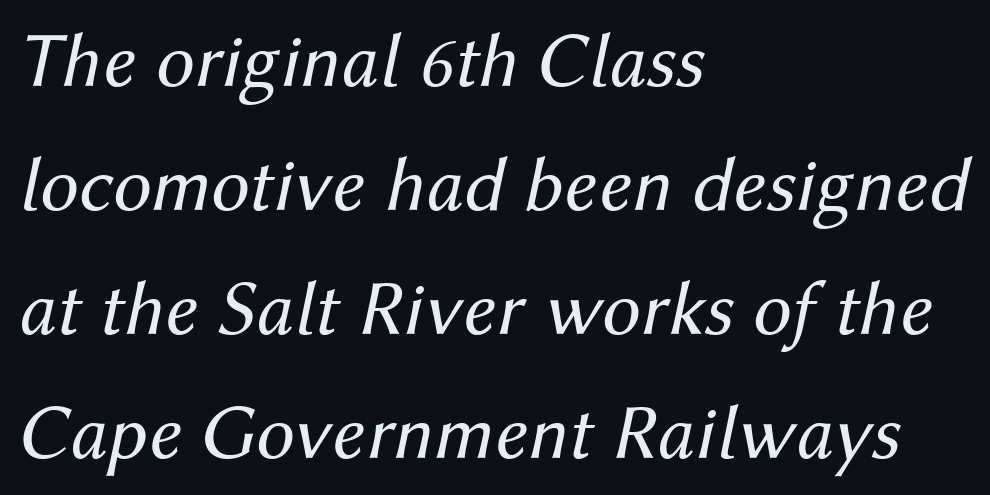
The image shows 78 px regular-weight type, italic (leaning right); set left-aligned, normal line spacing (1.59x), normal letter spacing, not underlined; medium stroke contrast and a medium x-height.
